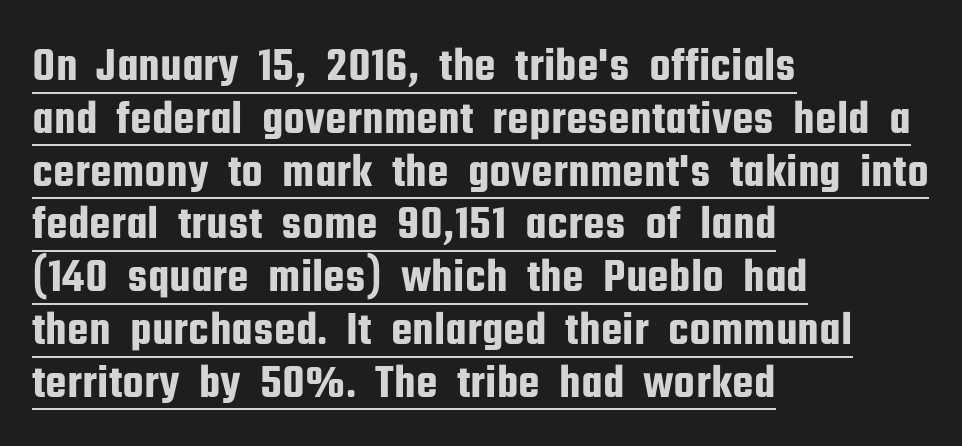
{"serif": "no", "italic": "no", "width": "condensed", "stroke_contrast": "low", "x_height": "medium", "monospaced": "no", "underline": "yes", "align": "left", "line_spacing": "tight", "line_spacing_ratio": 1.1, "letter_spacing": "normal", "letter_spacing_em": 0.0, "glyph_px": 48}
